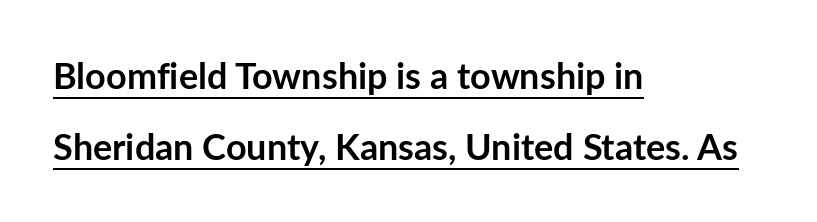
Q: Is the text bold? A: Yes.
Q: Is the text italic (slanted)? A: No, it is upright.
Q: Is the typeface a serif or a sans-serif typeface? A: Sans-serif.
Q: Is the text underlined? A: Yes.
Q: How is the paragraph aligned? A: Left-aligned.
Q: Is the spacing between letters normal or unusually wide? A: Normal.
Q: Is the spacing between lines tight, normal or loose? A: Loose.
Q: Width (condensed, normal, or wide)? A: Normal.
Q: Stroke contrast? A: Low.
Q: x-height? A: Medium.
Q: Monospaced? A: No.
